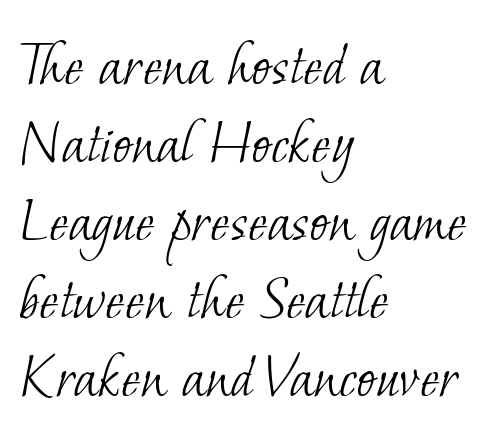
The letterforms sit shoulder to shoulder at normal distance. Descenders are the only things crossing below the line. Classification — serif. Which margin do the lines hug? The left one — the right edge is uneven. Ink coverage per letter is moderate at most.
